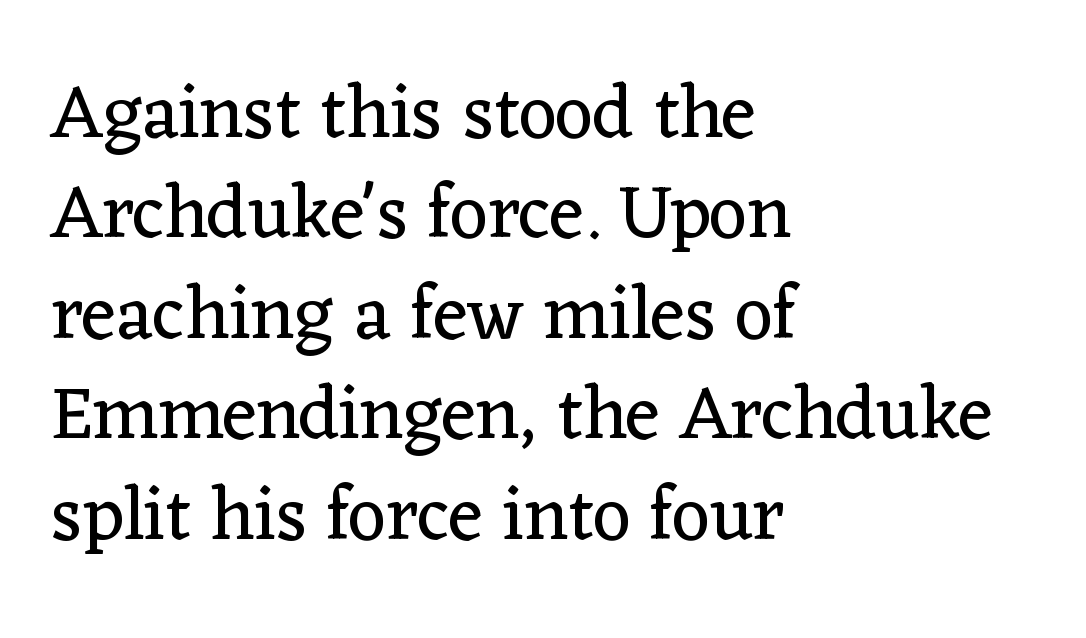
Q: Is the text bold? A: No.
Q: Is the text italic (slanted)? A: No, it is upright.
Q: Is the typeface a serif or a sans-serif typeface? A: Serif.
Q: Is the text underlined? A: No.
Q: How is the paragraph aligned? A: Left-aligned.
Q: Is the spacing between letters normal or unusually wide? A: Normal.
Q: Is the spacing between lines tight, normal or loose? A: Normal.
Q: Width (condensed, normal, or wide)? A: Normal.
Q: Stroke contrast? A: Low.
Q: x-height? A: Medium.
Q: Monospaced? A: No.
